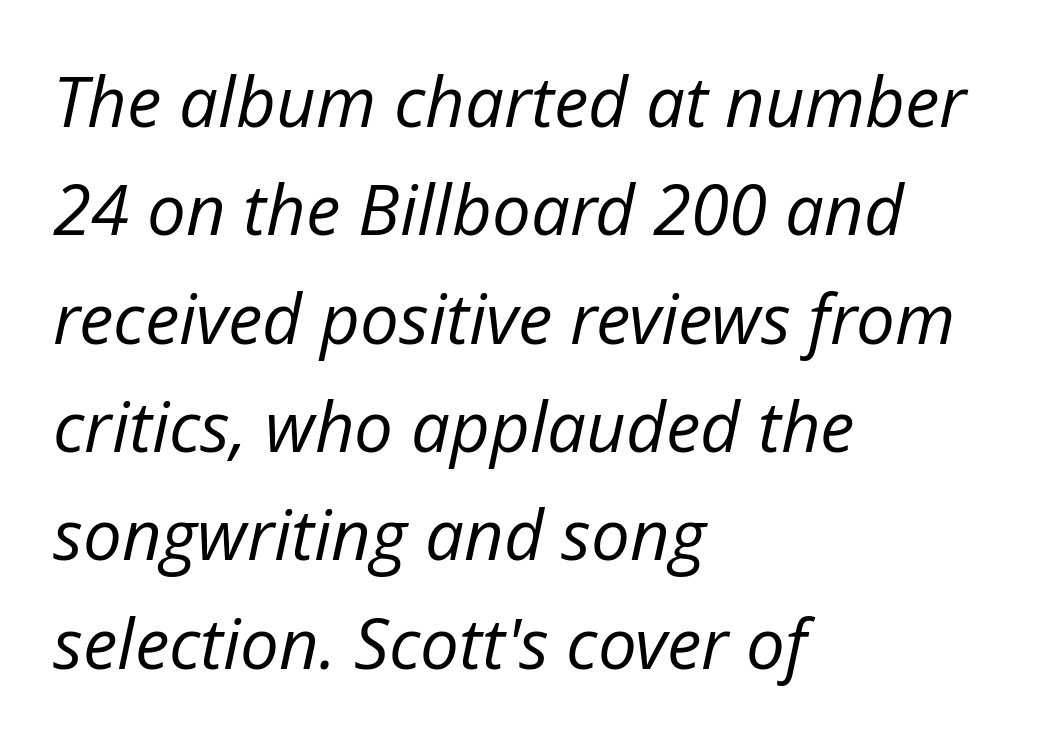
Nothing heavy about these letters — not bold at all. If you drew a ruler down the left edge, every line would touch it. Nobody touched the tracking dial on this one. Descender tails drop into unmarked territory. An italicized treatment has been applied to the whole sample. A typesetter would call this proportional, since set widths differ per character.
